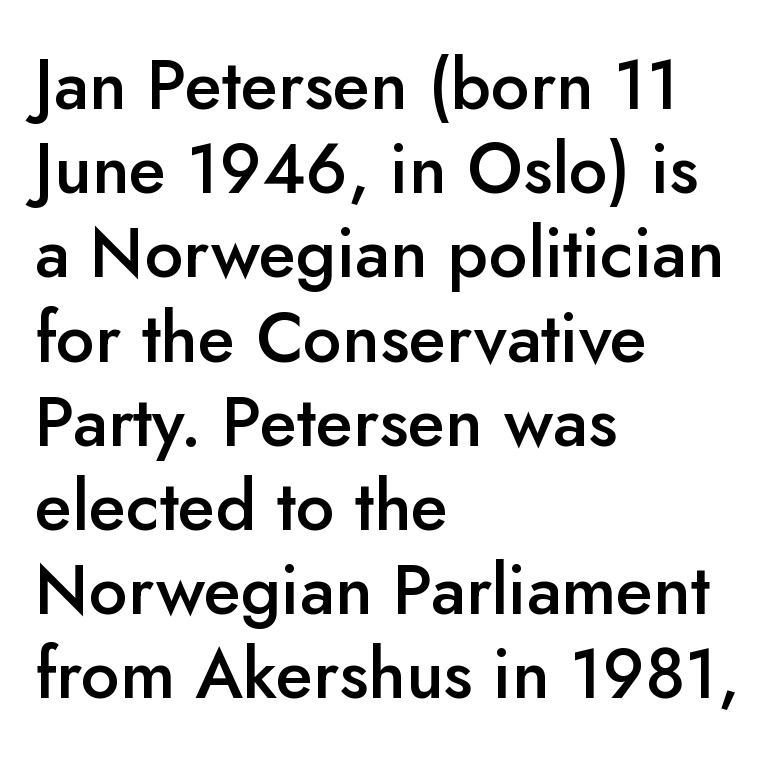
Here the designer chose a conventional face with non-uniform glyph widths. If you drew a line through each stem, it would be perfectly vertical. The typesetter chose a ragged-right arrangement here. Words appear dense and cohesive because spacing is normal. A semibold gives these letters moderate extra thickness, short of bold.
